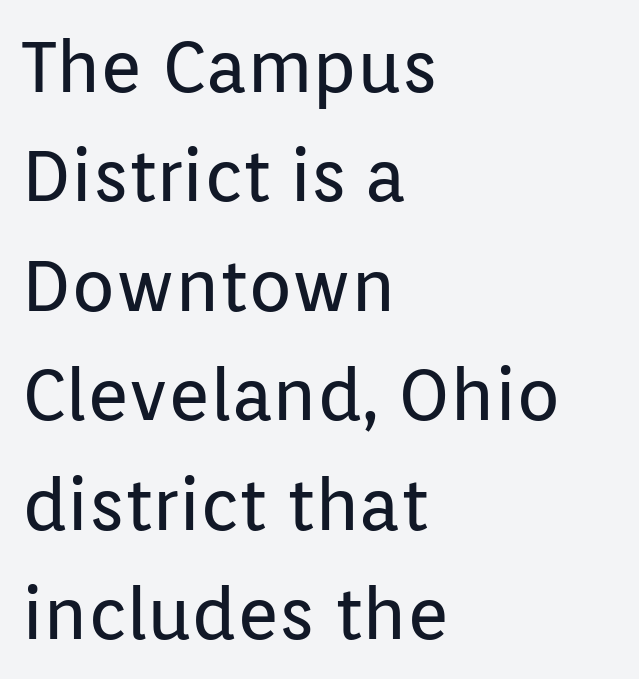
{"serif": "no", "italic": "no", "bold": "no", "weight": "regular", "width": "normal", "stroke_contrast": "low", "x_height": "medium", "monospaced": "no", "underline": "no", "align": "left", "line_spacing": "normal", "line_spacing_ratio": 1.52, "letter_spacing": "normal", "letter_spacing_em": 0.0, "glyph_px": 72}
